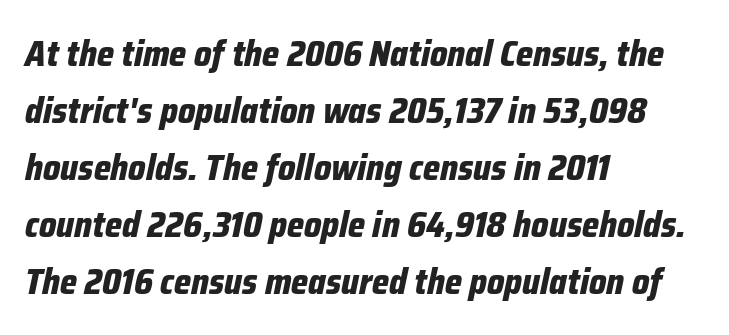
Q: Is the text bold? A: Yes.
Q: Is the text italic (slanted)? A: Yes, it leans right by about 12 degrees.
Q: Is the text underlined? A: No.
Q: How is the paragraph aligned? A: Left-aligned.
Q: Is the spacing between letters normal or unusually wide? A: Normal.
Q: Is the spacing between lines tight, normal or loose? A: Normal.
Q: Width (condensed, normal, or wide)? A: Condensed.
Q: Stroke contrast? A: Low.
Q: x-height? A: Medium.
Q: Monospaced? A: No.
